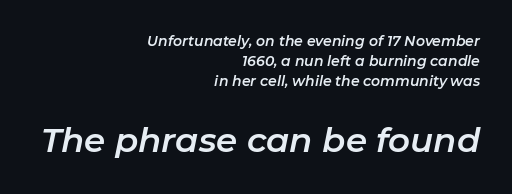
Q: Is the text italic (slanted)? A: Yes, it leans right by about 11 degrees.
Q: Is the text underlined? A: No.
Q: How is the paragraph aligned? A: Right-aligned.
Q: Is the spacing between letters normal or unusually wide? A: Normal.
Q: Is the spacing between lines tight, normal or loose? A: Normal.
Q: Which block of text is set in a larger size, the first (top) or the second (bottom)? A: The second (bottom) one.
Q: Width (condensed, normal, or wide)? A: Normal.
Q: Stroke contrast? A: Low.
Q: x-height? A: Medium.
Q: Monospaced? A: No.
